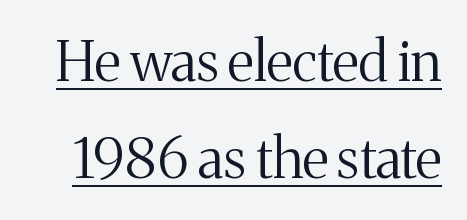
Q: Is the text bold? A: No.
Q: Is the text italic (slanted)? A: No, it is upright.
Q: Is the typeface a serif or a sans-serif typeface? A: Serif.
Q: Is the text underlined? A: Yes.
Q: Is the spacing between letters normal or unusually wide? A: Normal.
Q: Width (condensed, normal, or wide)? A: Normal.
Q: Stroke contrast? A: Medium.
Q: x-height? A: Medium.
Q: Monospaced? A: No.
